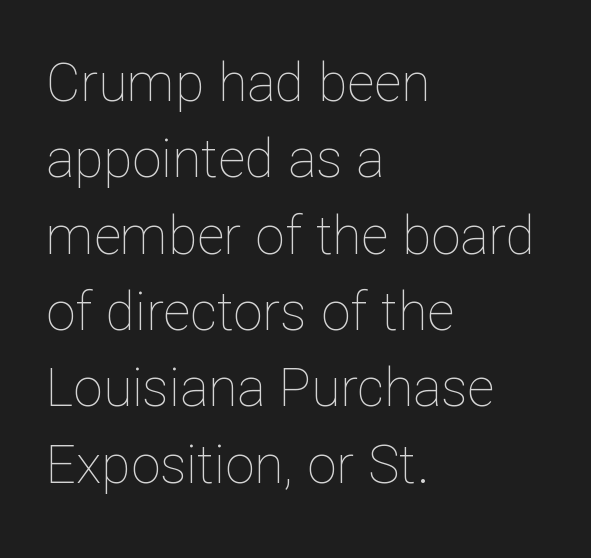
Q: Is the text bold? A: No.
Q: Is the text italic (slanted)? A: No, it is upright.
Q: Is the text underlined? A: No.
Q: How is the paragraph aligned? A: Left-aligned.
Q: Is the spacing between letters normal or unusually wide? A: Normal.
Q: Is the spacing between lines tight, normal or loose? A: Normal.
Q: Width (condensed, normal, or wide)? A: Normal.
Q: Stroke contrast? A: Low.
Q: x-height? A: Medium.
Q: Monospaced? A: No.
